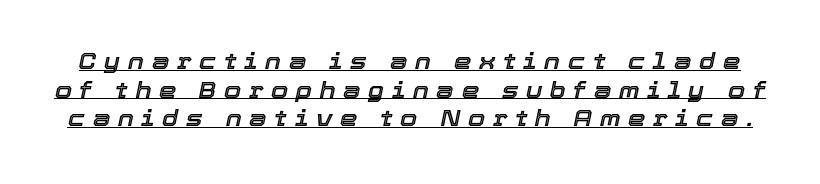
Q: Is the text italic (slanted)? A: Yes, it leans right by about 12 degrees.
Q: Is the text underlined? A: Yes.
Q: Is the spacing between letters normal or unusually wide? A: Unusually wide.
Q: Is the spacing between lines tight, normal or loose? A: Normal.
